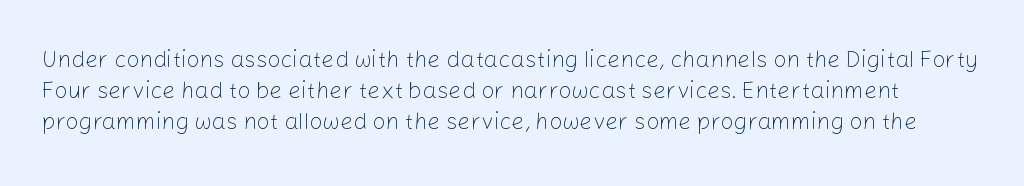
Stroke thickness stays within the range of a standard reading face or lighter. The passage shown stacks its lines at a standard gap. A typesetter would mark this as roman, not italic. The zone under the glyphs is completely vacant.
